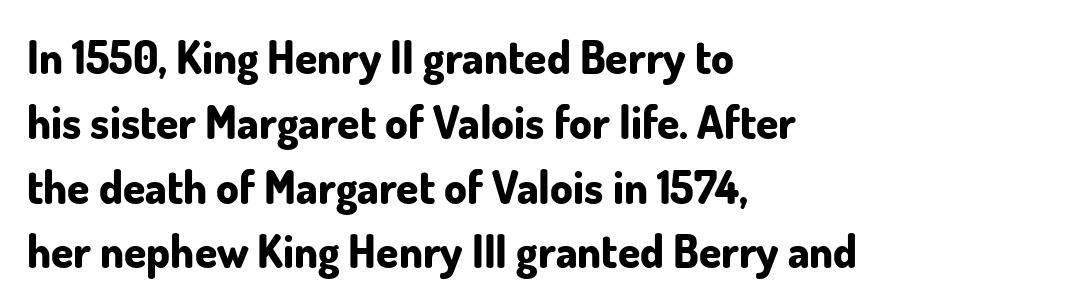
The image shows 45 px bold sans-serif type, upright; set left-aligned, normal line spacing (1.44x), normal letter spacing, not underlined; low stroke contrast and a small x-height.
